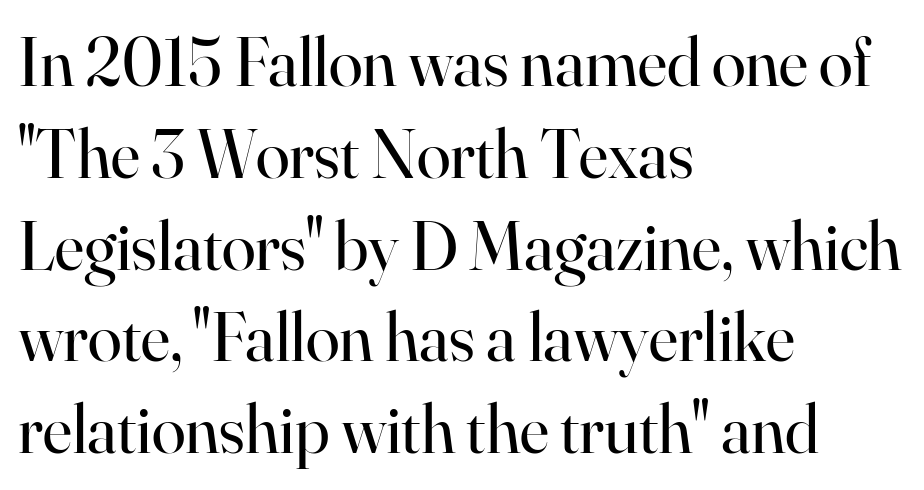
{"serif": "yes", "italic": "no", "bold": "no", "weight": "regular", "width": "normal", "stroke_contrast": "high", "x_height": "small", "monospaced": "no", "underline": "no", "align": "left", "line_spacing": "normal", "line_spacing_ratio": 1.33, "letter_spacing": "normal", "letter_spacing_em": 0.0, "glyph_px": 69}
